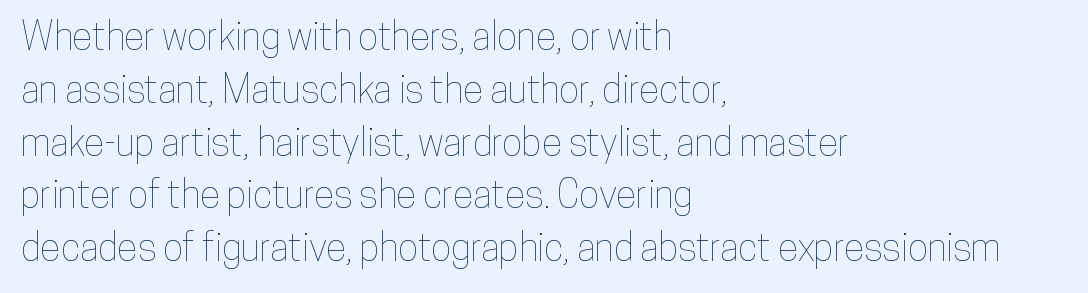
In terms of leading, this rendering sits right in the middle. A bare baseline throughout the passage. Style check: upright. Typeset ragged right — the left edge is the straight one. The type is set solid horizontally, with unmodified tracking.
